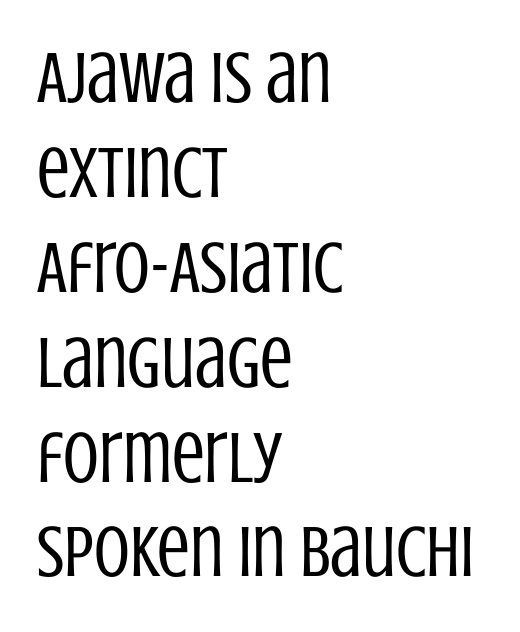
The image shows 73 px regular-weight, condensed sans-serif type, upright; set left-aligned, normal line spacing (1.3x), normal letter spacing, not underlined; low stroke contrast and a large x-height.
